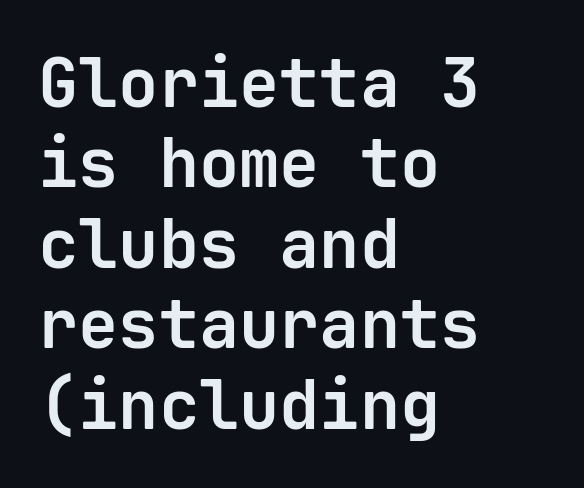
Q: Is the text bold? A: Yes.
Q: Is the text italic (slanted)? A: No, it is upright.
Q: Is the typeface a serif or a sans-serif typeface? A: Sans-serif.
Q: Is the text underlined? A: No.
Q: How is the paragraph aligned? A: Left-aligned.
Q: Is the spacing between letters normal or unusually wide? A: Normal.
Q: Width (condensed, normal, or wide)? A: Normal.
Q: Stroke contrast? A: Low.
Q: x-height? A: Medium.
Q: Monospaced? A: Yes.
